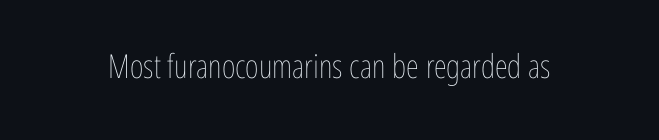
The image shows 33 px thin, condensed type, upright; set normal letter spacing, not underlined; low stroke contrast and a medium x-height.
